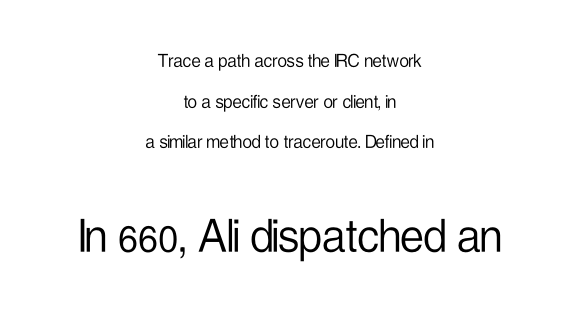
Line starts and ends both wander, symmetrically. This rendering leaves character spacing at its baseline value. The following chunk of copy outweighs the initial chunk in type size. The designer went with a sans here, leaving each stem footless. Summary of weight: not heavy and not bold. Do the characters align in a grid? No, the font is proportional.
